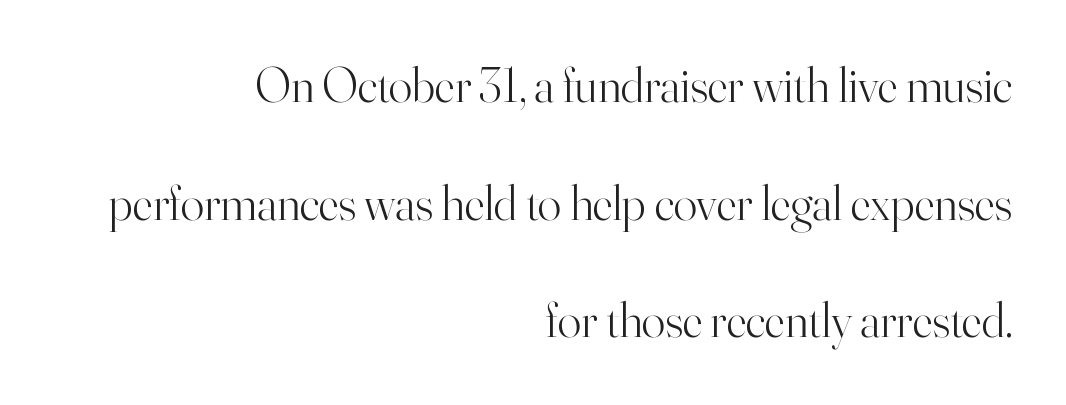
Q: Is the text bold? A: No.
Q: Is the text italic (slanted)? A: No, it is upright.
Q: Is the typeface a serif or a sans-serif typeface? A: Serif.
Q: Is the text underlined? A: No.
Q: How is the paragraph aligned? A: Right-aligned.
Q: Is the spacing between letters normal or unusually wide? A: Normal.
Q: Is the spacing between lines tight, normal or loose? A: Loose.
Q: Width (condensed, normal, or wide)? A: Normal.
Q: Stroke contrast? A: High.
Q: x-height? A: Small.
Q: Monospaced? A: No.
